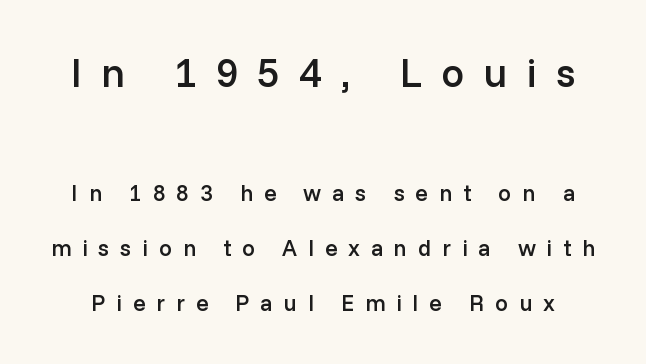
{"serif": "no", "italic": "no", "bold": "semi", "weight": "semibold", "width": "normal", "stroke_contrast": "low", "x_height": "medium", "monospaced": "no", "underline": "no", "line_spacing": "loose", "line_spacing_ratio": 2.41, "letter_spacing": "wide", "letter_spacing_em": 0.47, "larger_block": "first", "size_ratio": 1.78, "glyph_px": 41}
